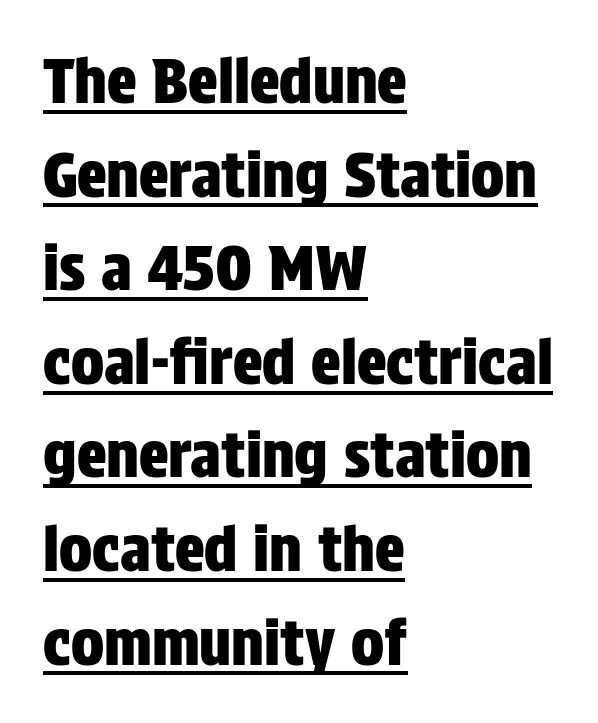
The image shows 62 px condensed sans-serif type, upright; set left-aligned, normal line spacing (1.51x), normal letter spacing, underlined; low stroke contrast and a large x-height.
